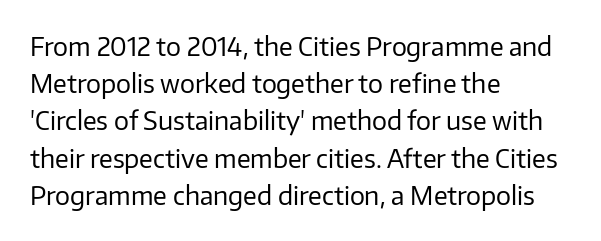
The image shows 25 px text type, upright; set left-aligned, normal line spacing (1.49x), normal letter spacing, not underlined.
